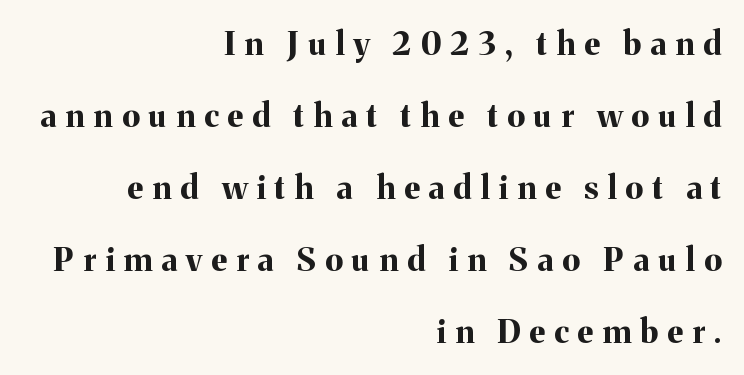
The image shows 32 px bold serif type, upright; set right-aligned, loose line spacing (2.25x), unusually wide letter spacing (+0.29 em), not underlined; medium stroke contrast and a medium x-height.
